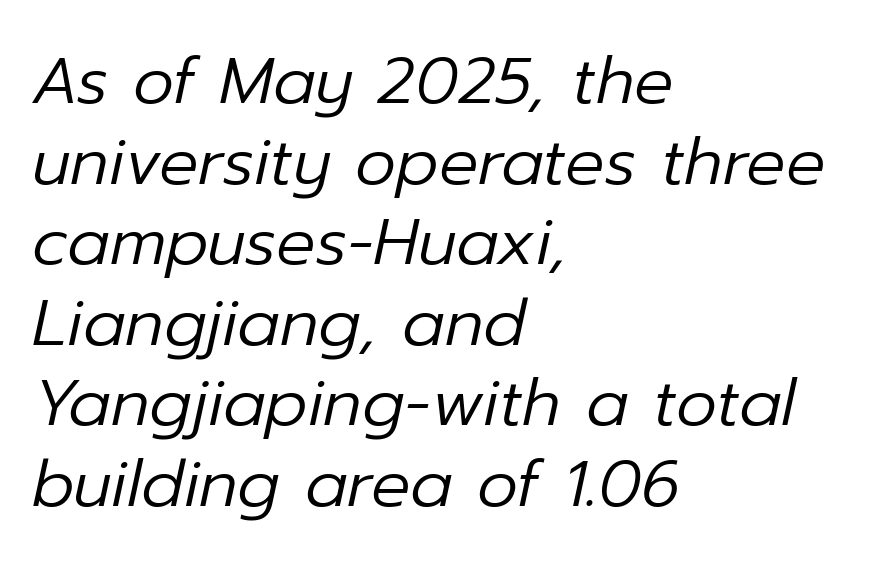
Q: Is the text bold? A: No.
Q: Is the text italic (slanted)? A: Yes, it leans right by about 12 degrees.
Q: Is the text underlined? A: No.
Q: How is the paragraph aligned? A: Left-aligned.
Q: Is the spacing between letters normal or unusually wide? A: Normal.
Q: Width (condensed, normal, or wide)? A: Normal.
Q: Stroke contrast? A: Low.
Q: x-height? A: Medium.
Q: Monospaced? A: No.
